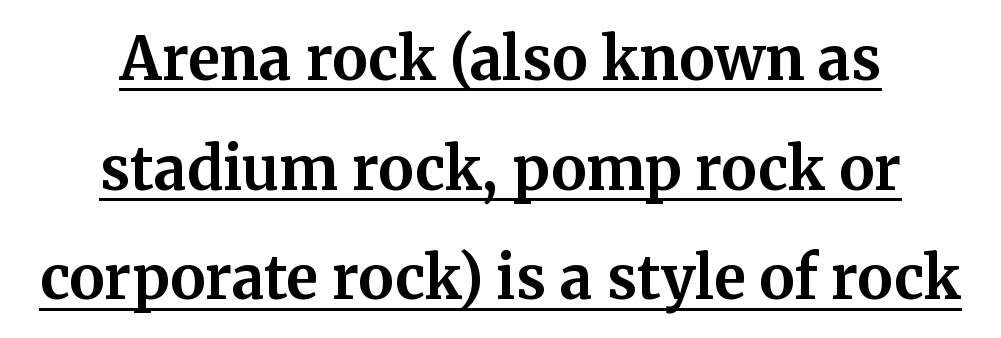
{"serif": "yes", "italic": "no", "bold": "yes", "weight": "bold", "width": "normal", "stroke_contrast": "medium", "x_height": "medium", "monospaced": "no", "underline": "yes", "align": "center", "line_spacing_ratio": 1.86, "letter_spacing": "normal", "letter_spacing_em": 0.0, "glyph_px": 59}
